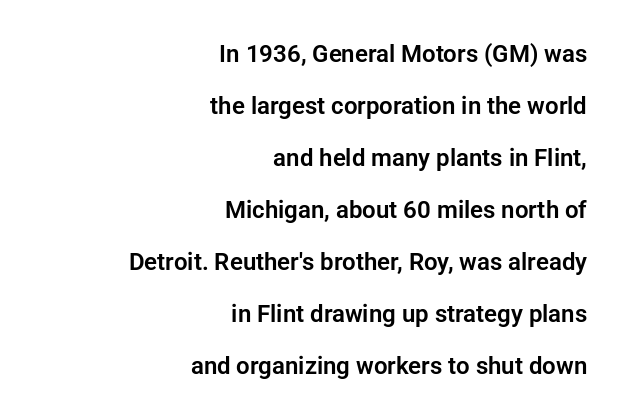
Standard letterfit; no display-style spreading of the glyphs. Underline: absent. The lines are quadded right. No italicization has been applied; the sample stays upright.
